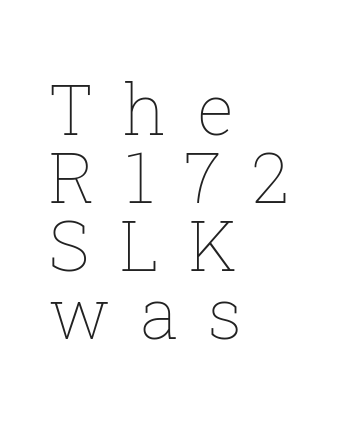
{"italic": "no", "bold": "no", "weight": "thin", "width": "normal", "stroke_contrast": "low", "x_height": "medium", "monospaced": "no", "underline": "no", "align": "left", "line_spacing": "tight", "line_spacing_ratio": 0.97, "letter_spacing": "wide", "letter_spacing_em": 0.43, "glyph_px": 70}
